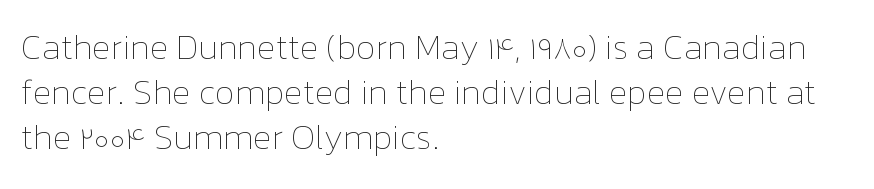
Q: Is the text bold? A: No.
Q: Is the text italic (slanted)? A: No, it is upright.
Q: Is the text underlined? A: No.
Q: How is the paragraph aligned? A: Left-aligned.
Q: Is the spacing between letters normal or unusually wide? A: Normal.
Q: Is the spacing between lines tight, normal or loose? A: Normal.
Q: Width (condensed, normal, or wide)? A: Normal.
Q: Stroke contrast? A: Low.
Q: x-height? A: Medium.
Q: Monospaced? A: No.
